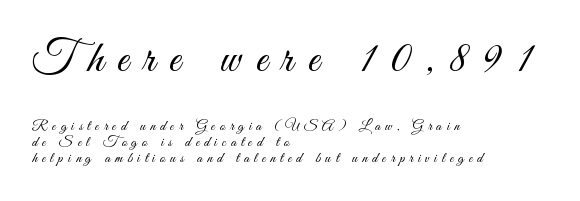
You could not count columns in this text — the font is proportionally spaced. You can tell from the bare stems that sans-serif type was used. The words here are not underlined. Compared with typical body copy, the letter spacing here is much looser.
